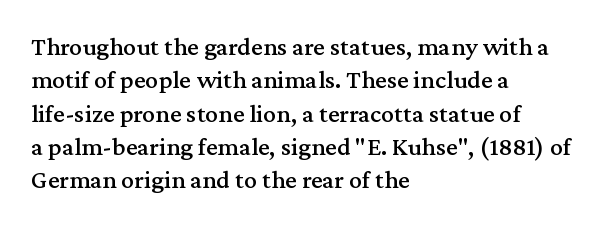
Q: Is the text italic (slanted)? A: No, it is upright.
Q: Is the text underlined? A: No.
Q: How is the paragraph aligned? A: Left-aligned.
Q: Is the spacing between letters normal or unusually wide? A: Normal.
Q: Is the spacing between lines tight, normal or loose? A: Normal.
